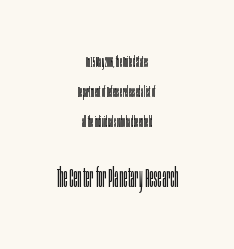
The image shows 26 px text type, upright; set centered, loose line spacing (2.14x), normal letter spacing, not underlined; the second (bottom) block is 1.86x larger.
